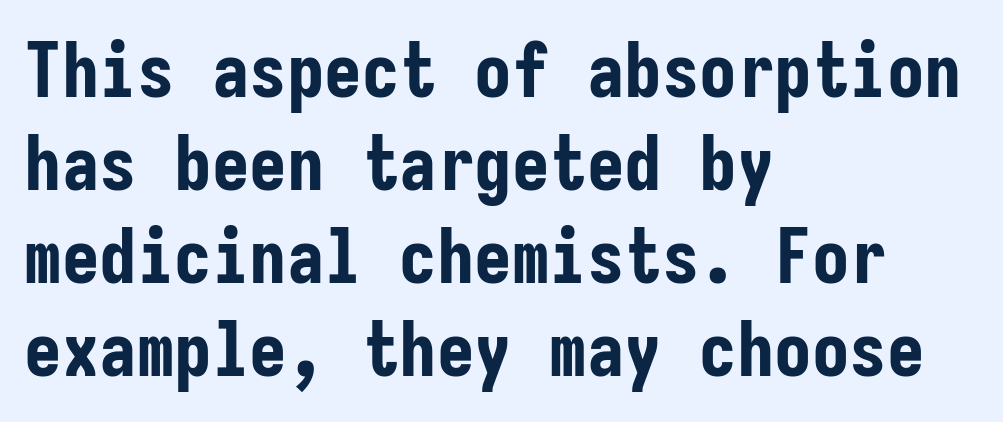
Q: Is the text bold? A: Yes.
Q: Is the text italic (slanted)? A: No, it is upright.
Q: Is the typeface a serif or a sans-serif typeface? A: Sans-serif.
Q: Is the text underlined? A: No.
Q: How is the paragraph aligned? A: Left-aligned.
Q: Is the spacing between letters normal or unusually wide? A: Normal.
Q: Width (condensed, normal, or wide)? A: Condensed.
Q: Stroke contrast? A: Low.
Q: x-height? A: Medium.
Q: Monospaced? A: Yes.
